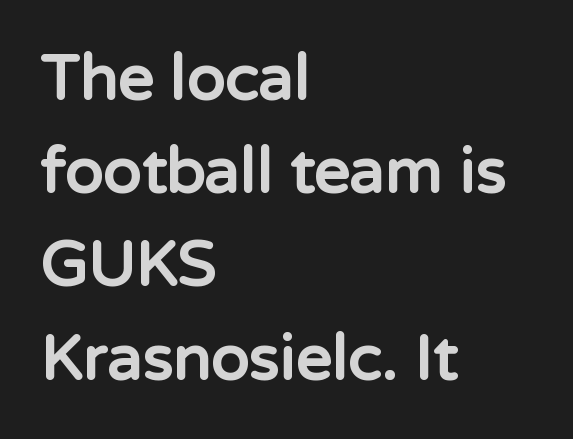
Character widths vary here, with narrow letters taking less room than wide ones. The glyphs have the mass of a bold cut. Compared with typical body copy, the letter spacing here is the same. The type family on display is of the sans-serif kind.
